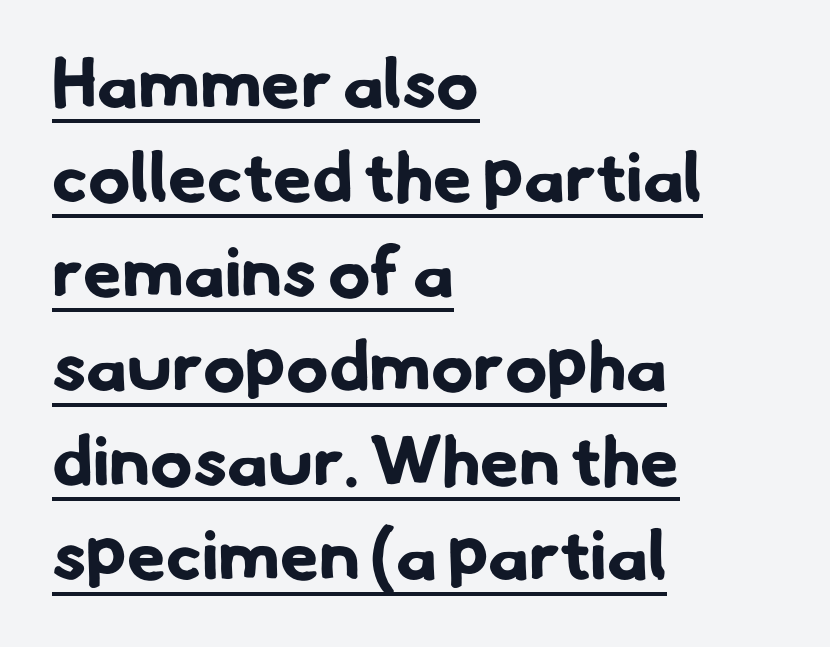
The image shows 70 px bold sans-serif type; set left-aligned, normal line spacing (1.35x), normal letter spacing, underlined; low stroke contrast and a small x-height.
